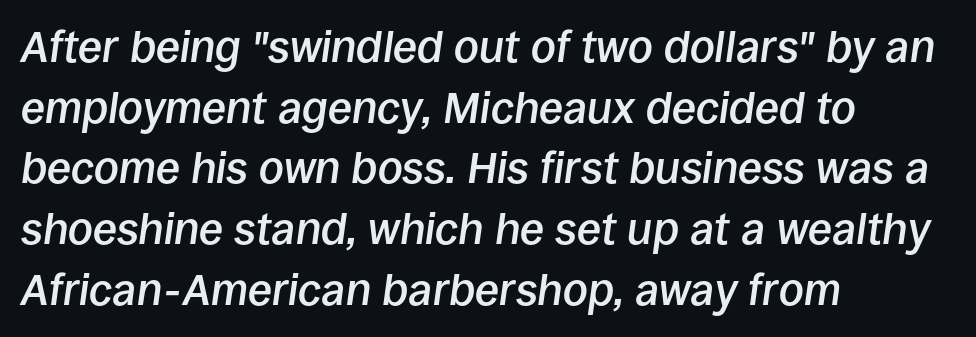
Q: Is the text bold? A: Semi-bold.
Q: Is the text italic (slanted)? A: Yes, it leans right by about 8 degrees.
Q: Is the text underlined? A: No.
Q: How is the paragraph aligned? A: Left-aligned.
Q: Is the spacing between letters normal or unusually wide? A: Normal.
Q: Is the spacing between lines tight, normal or loose? A: Normal.
Q: Width (condensed, normal, or wide)? A: Normal.
Q: Stroke contrast? A: Low.
Q: x-height? A: Large.
Q: Monospaced? A: No.
